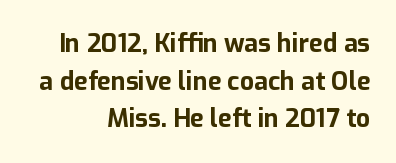
Q: Is the text bold? A: Yes.
Q: Is the text italic (slanted)? A: No, it is upright.
Q: Is the text underlined? A: No.
Q: How is the paragraph aligned? A: Right-aligned.
Q: Is the spacing between letters normal or unusually wide? A: Normal.
Q: Is the spacing between lines tight, normal or loose? A: Normal.
